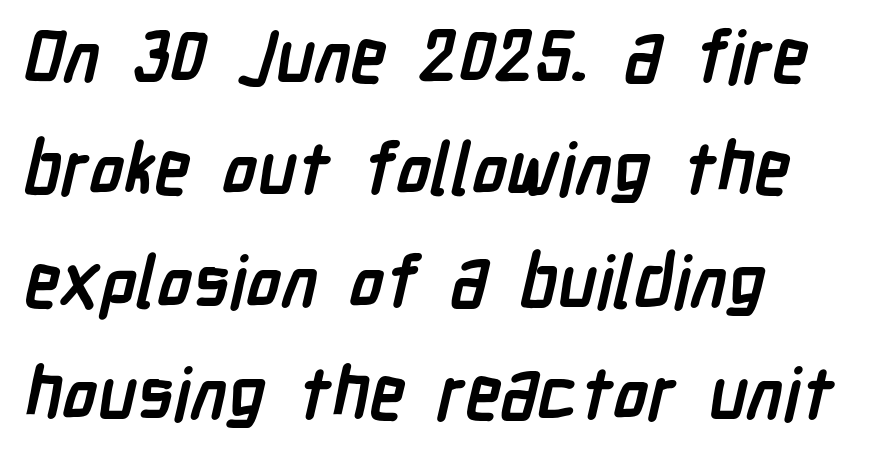
{"serif": "no", "bold": "yes", "weight": "semibold", "width": "condensed", "stroke_contrast": "low", "x_height": "medium", "monospaced": "no", "underline": "no", "align": "left", "line_spacing": "normal", "line_spacing_ratio": 1.56, "letter_spacing": "normal", "letter_spacing_em": 0.0, "glyph_px": 72}
